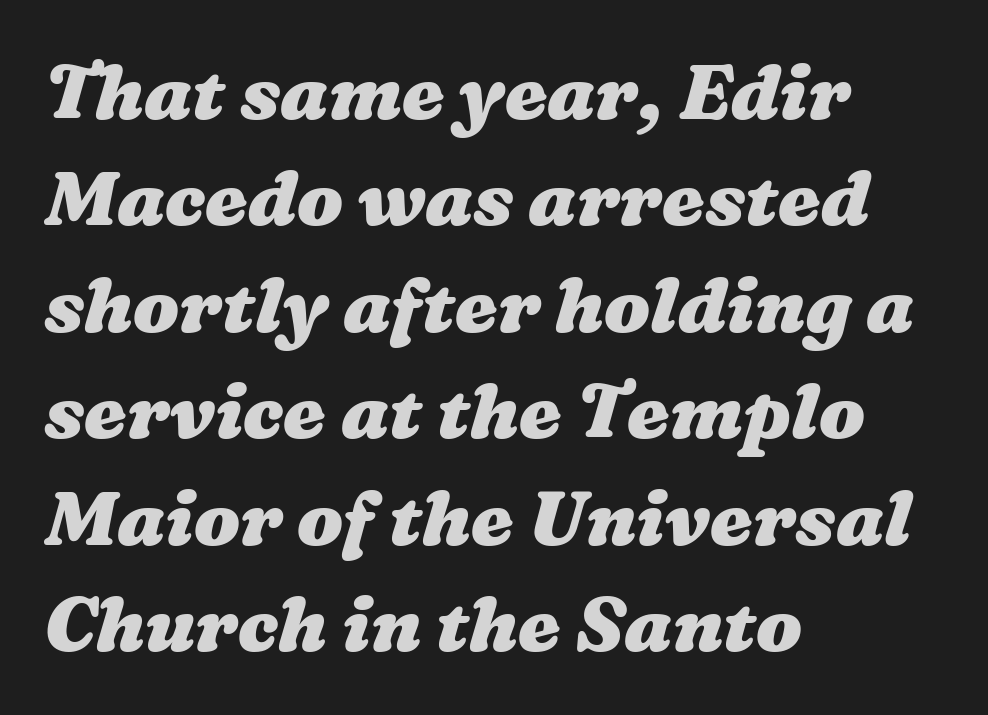
The image shows 76 px heavy, wide type; set left-aligned, normal line spacing (1.4x), normal letter spacing, not underlined; medium stroke contrast and a medium x-height.
